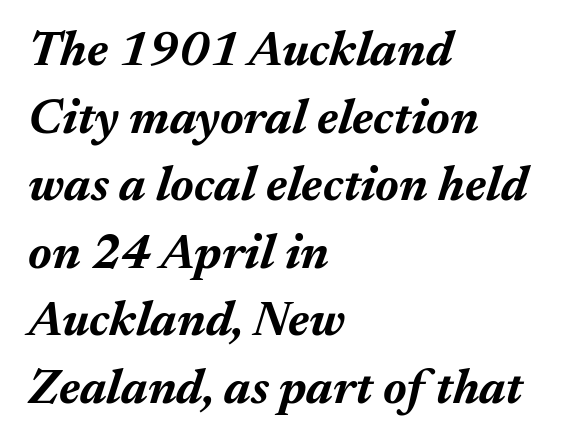
{"italic": "yes", "lean": "right", "slant_degrees": 17, "bold": "yes", "weight": "bold", "width": "normal", "stroke_contrast": "medium", "x_height": "medium", "monospaced": "no", "underline": "no", "align": "left", "line_spacing": "normal", "line_spacing_ratio": 1.38, "letter_spacing": "normal", "letter_spacing_em": 0.0, "glyph_px": 49}
